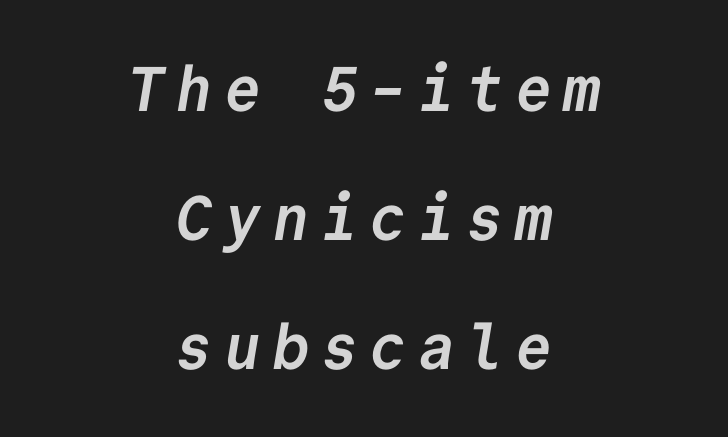
The image shows 63 px semibold sans-serif type, monospaced; set centered, loose line spacing (2.05x), not underlined; low stroke contrast and a medium x-height.
